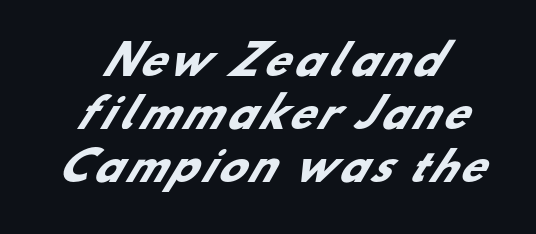
A clean baseline with only descenders dipping below it. Look at the stroke-to-counter ratio: heavy, a bold. If you folded the block vertically in half, each line would mirror itself in length. This sample uses a sans-serif face. Whoever set this chose a conventional vertical rhythm.
